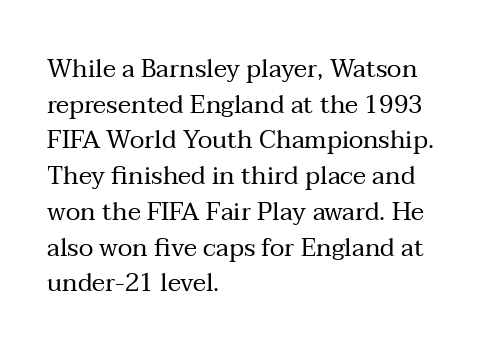
The image shows 25 px text type, upright; set left-aligned, normal line spacing (1.43x), normal letter spacing, not underlined.
